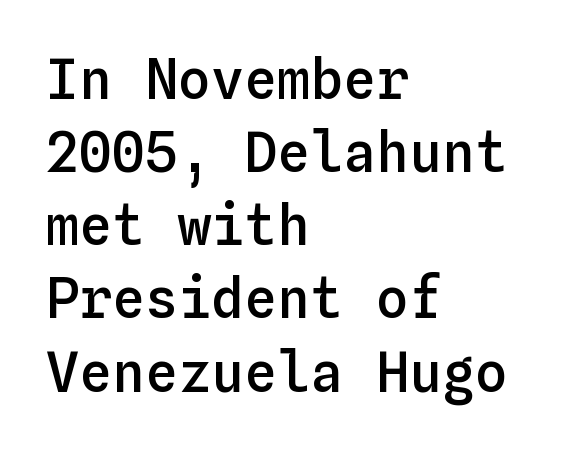
Compared with typical body copy, the letter spacing here is the same. Evenly set lines give the paragraph a standard silhouette. The glyphs have the mass of a demibold cut, below bold. This sample has the even, mechanical cadence of fixed-width lettering. The strip under each line holds only bare page.
